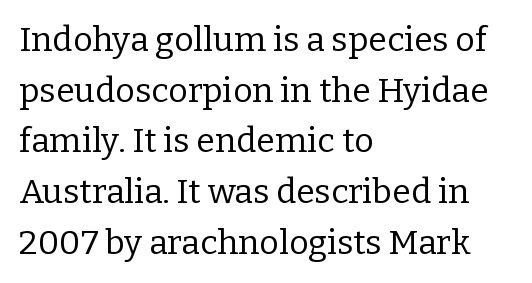
{"serif": "yes", "italic": "no", "bold": "no", "weight": "regular", "width": "normal", "stroke_contrast": "low", "x_height": "medium", "monospaced": "no", "underline": "no", "align": "left", "line_spacing": "normal", "line_spacing_ratio": 1.49, "letter_spacing": "normal", "letter_spacing_em": 0.0, "glyph_px": 34}
